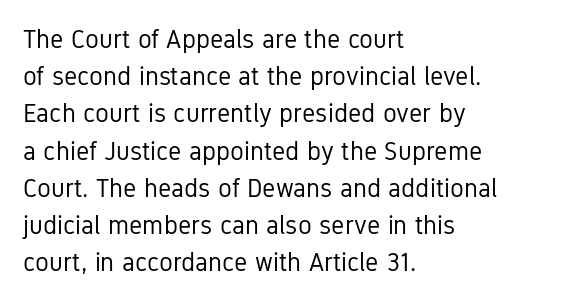
Q: Is the text bold? A: No.
Q: Is the text italic (slanted)? A: No, it is upright.
Q: Is the text underlined? A: No.
Q: How is the paragraph aligned? A: Left-aligned.
Q: Is the spacing between letters normal or unusually wide? A: Normal.
Q: Is the spacing between lines tight, normal or loose? A: Normal.
